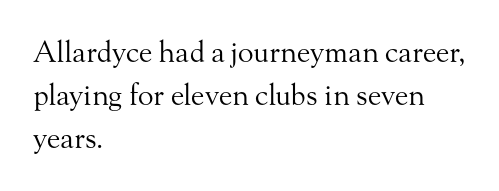
Q: Is the text bold? A: No.
Q: Is the text italic (slanted)? A: No, it is upright.
Q: Is the typeface a serif or a sans-serif typeface? A: Serif.
Q: Is the text underlined? A: No.
Q: How is the paragraph aligned? A: Left-aligned.
Q: Is the spacing between letters normal or unusually wide? A: Normal.
Q: Is the spacing between lines tight, normal or loose? A: Normal.
Q: Width (condensed, normal, or wide)? A: Normal.
Q: Stroke contrast? A: Medium.
Q: x-height? A: Small.
Q: Monospaced? A: No.
